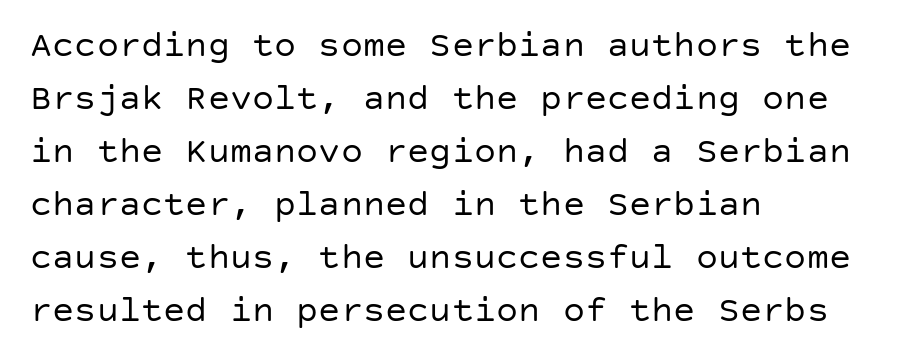
The image shows 37 px regular-weight sans-serif type, upright; set left-aligned, normal line spacing (1.43x), normal letter spacing, not underlined; low stroke contrast and a large x-height.
